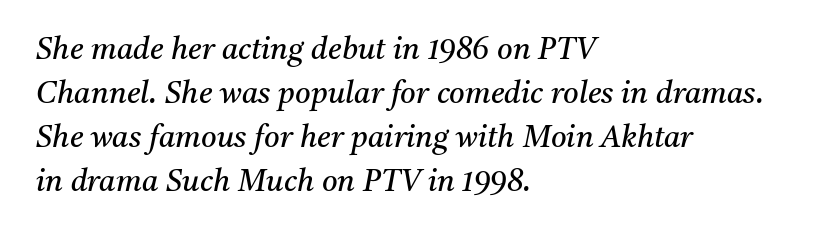
{"serif": "yes", "italic": "yes", "lean": "right", "slant_degrees": 11, "bold": "no", "weight": "regular", "width": "normal", "stroke_contrast": "medium", "x_height": "medium", "monospaced": "no", "underline": "no", "align": "left", "line_spacing": "normal", "line_spacing_ratio": 1.47, "letter_spacing": "normal", "letter_spacing_em": 0.0, "glyph_px": 30}
